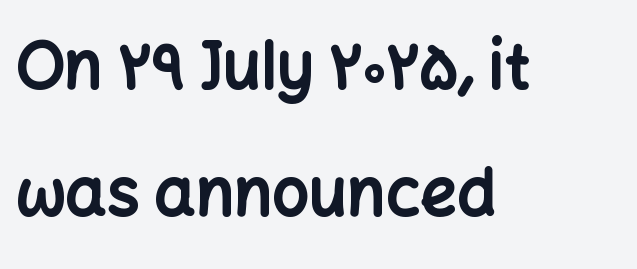
The image shows 65 px bold sans-serif type, upright; set left-aligned, loose line spacing (1.96x), normal letter spacing, not underlined; low stroke contrast and a medium x-height.
